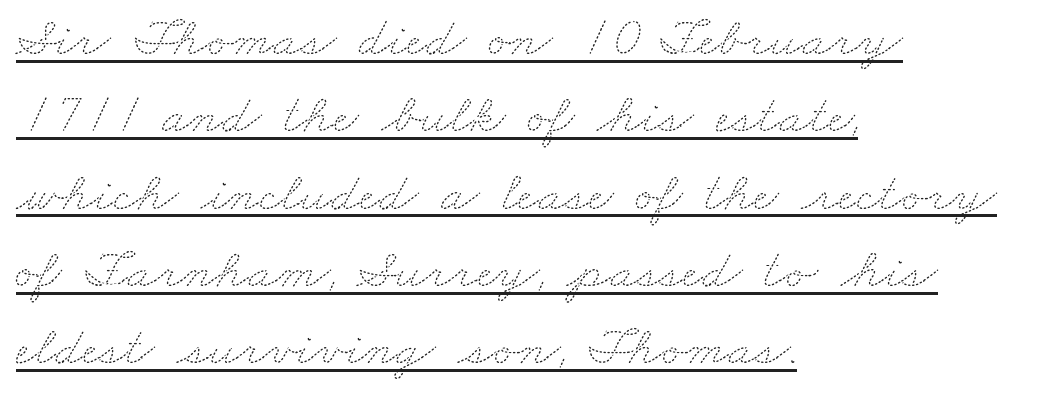
{"bold": "no", "weight": "thin", "width": "wide", "stroke_contrast": "medium", "x_height": "small", "monospaced": "no", "underline": "yes", "align": "left", "line_spacing": "normal", "line_spacing_ratio": 1.38, "letter_spacing": "normal", "letter_spacing_em": 0.0, "glyph_px": 56}
